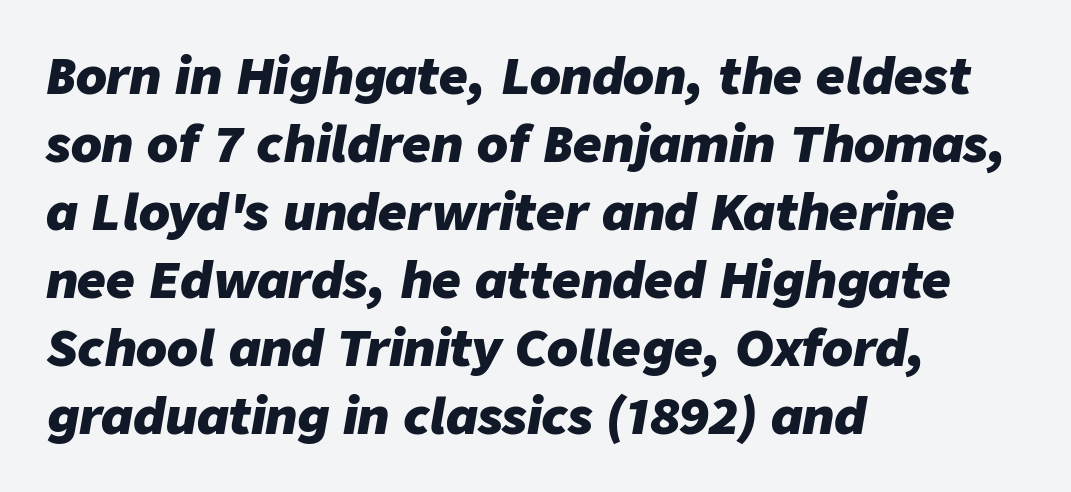
Q: Is the text bold? A: Yes.
Q: Is the text italic (slanted)? A: Yes, it leans right by about 9 degrees.
Q: Is the text underlined? A: No.
Q: How is the paragraph aligned? A: Left-aligned.
Q: Is the spacing between letters normal or unusually wide? A: Normal.
Q: Is the spacing between lines tight, normal or loose? A: Normal.
Q: Width (condensed, normal, or wide)? A: Normal.
Q: Stroke contrast? A: Low.
Q: x-height? A: Medium.
Q: Monospaced? A: No.
